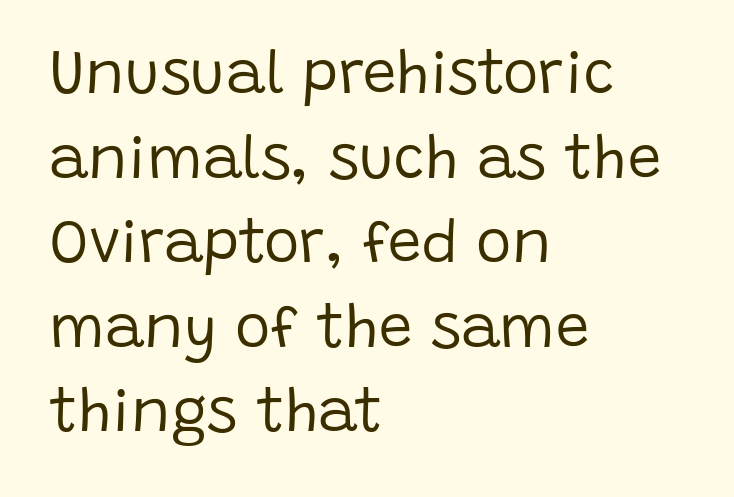
These lines are composed in type without serifs. Tracking here is standard; glyphs follow each other at the usual distance. Characters remain perfectly vertical along every line. No letter is thick-stroked: the sample isn't bold. Each row of text sits above clean, open space. The letters advance in unequal steps, a hallmark of proportional type.
